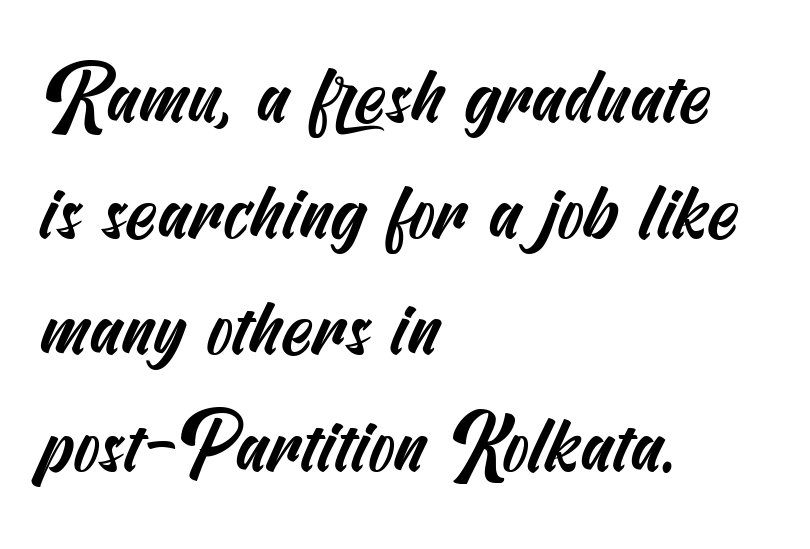
Q: Is the typeface a serif or a sans-serif typeface? A: Sans-serif.
Q: Is the text underlined? A: No.
Q: How is the paragraph aligned? A: Left-aligned.
Q: Is the spacing between letters normal or unusually wide? A: Normal.
Q: Is the spacing between lines tight, normal or loose? A: Normal.
Q: Width (condensed, normal, or wide)? A: Condensed.
Q: Stroke contrast? A: Medium.
Q: x-height? A: Small.
